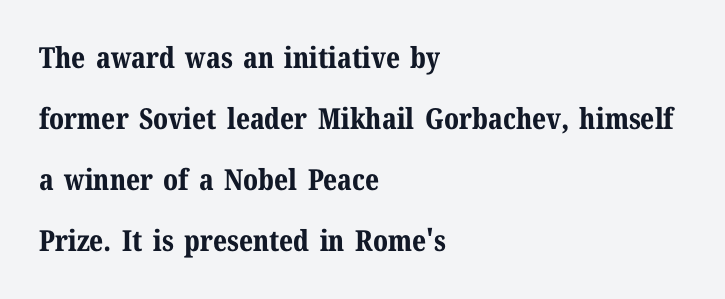
{"serif": "yes", "italic": "no", "bold": "yes", "weight": "bold", "width": "normal", "stroke_contrast": "medium", "x_height": "medium", "monospaced": "no", "underline": "no", "align": "left", "line_spacing": "loose", "line_spacing_ratio": 2.1, "letter_spacing": "normal", "letter_spacing_em": 0.0, "glyph_px": 29}
